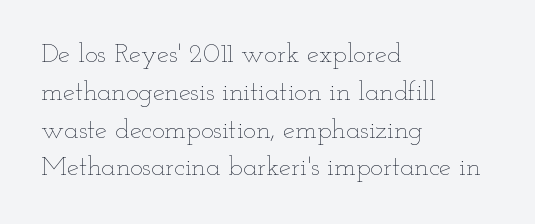
The image shows 27 px text type, upright; set left-aligned, normal line spacing (1.4x), normal letter spacing, not underlined.
